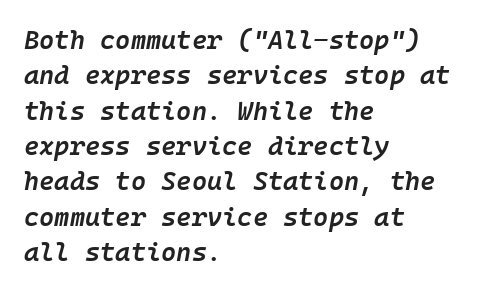
{"italic": "yes", "lean": "right", "slant_degrees": 10, "bold": "semi", "underline": "no", "align": "left", "line_spacing": "normal", "line_spacing_ratio": 1.36, "letter_spacing": "normal", "letter_spacing_em": 0.0, "glyph_px": 26}
